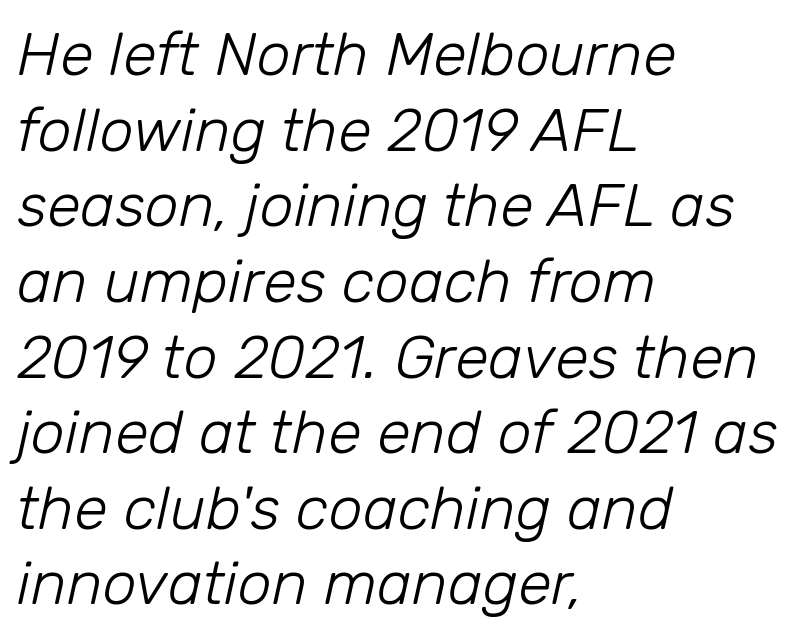
{"italic": "yes", "lean": "right", "slant_degrees": 12, "bold": "no", "weight": "light", "width": "normal", "stroke_contrast": "low", "x_height": "medium", "monospaced": "no", "underline": "no", "align": "left", "line_spacing_ratio": 1.24, "letter_spacing": "normal", "letter_spacing_em": 0.0, "glyph_px": 61}
